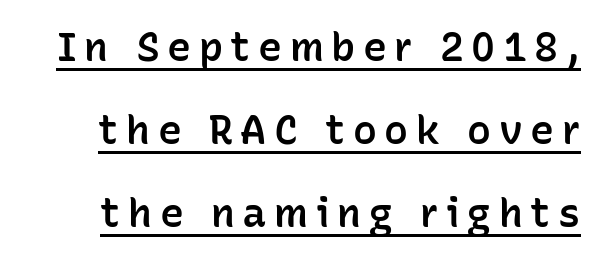
The letters advance in unequal steps, a hallmark of proportional type. The axis of the letterforms is exactly vertical. Notice how a bar underscores the lettering throughout. Check where the strokes stop: nothing finishes them off — pure sans.
